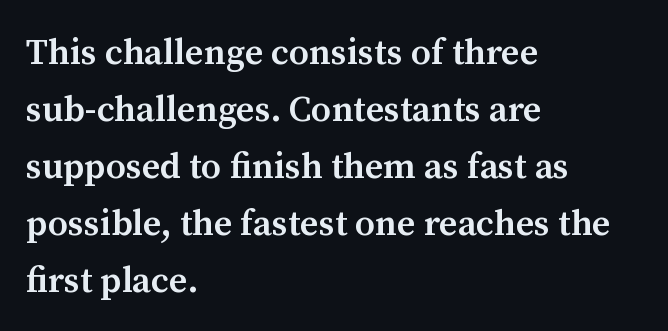
{"serif": "yes", "italic": "no", "bold": "semi", "weight": "semibold", "width": "normal", "stroke_contrast": "medium", "x_height": "medium", "monospaced": "no", "underline": "no", "align": "left", "line_spacing": "normal", "line_spacing_ratio": 1.58, "letter_spacing": "normal", "letter_spacing_em": 0.0, "glyph_px": 36}
